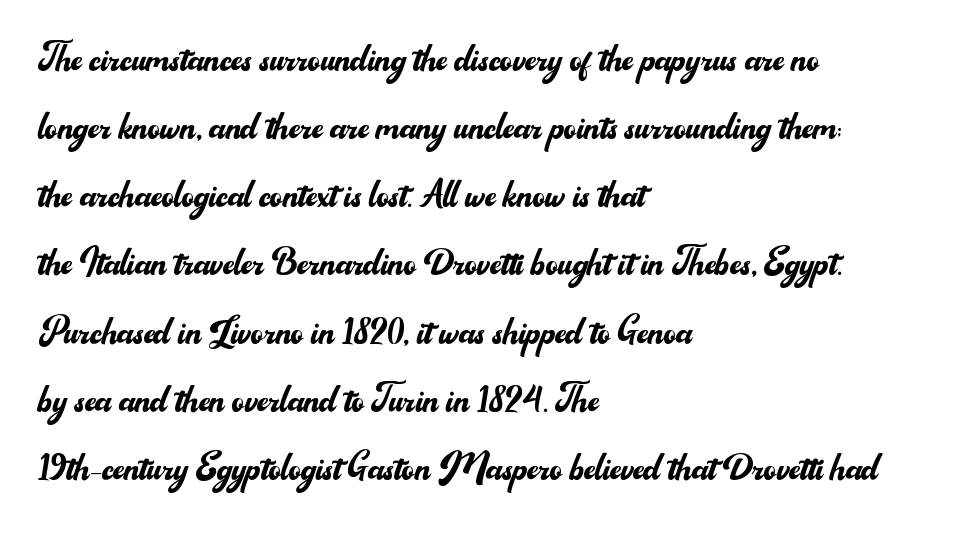
{"serif": "no", "bold": "no", "weight": "regular", "width": "normal", "stroke_contrast": "medium", "x_height": "small", "monospaced": "no", "underline": "no", "align": "left", "line_spacing": "normal", "line_spacing_ratio": 1.45, "letter_spacing": "normal", "letter_spacing_em": 0.0, "glyph_px": 47}
